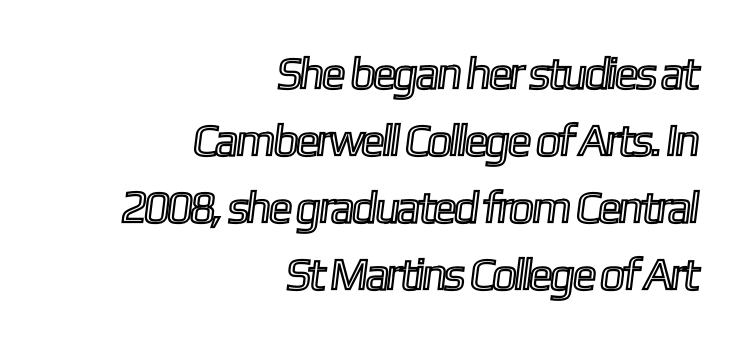
Q: Is the text underlined? A: No.
Q: How is the paragraph aligned? A: Right-aligned.
Q: Is the spacing between letters normal or unusually wide? A: Normal.
Q: Is the spacing between lines tight, normal or loose? A: Normal.
Q: Width (condensed, normal, or wide)? A: Condensed.
Q: x-height? A: Medium.
Q: Monospaced? A: No.
